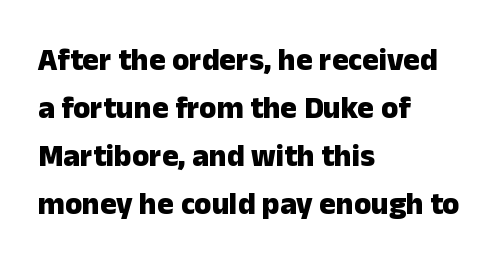
The image shows 31 px heavy sans-serif type, upright; set left-aligned, normal line spacing (1.55x), normal letter spacing, not underlined; low stroke contrast and a medium x-height.
